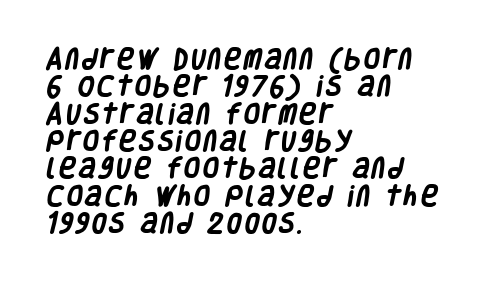
The image shows 23 px bold type; set left-aligned, line spacing 1.19x, not underlined.
